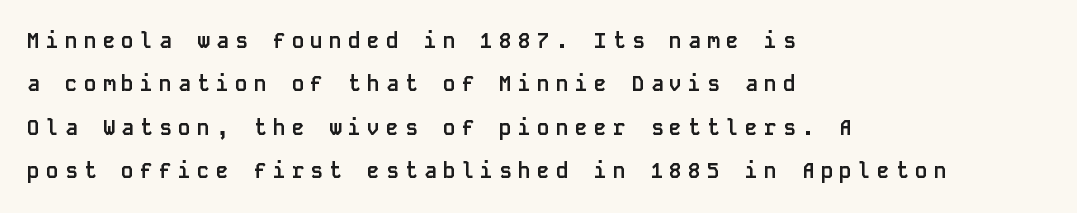
The image shows 21 px bold type, upright; set left-aligned, loose line spacing (2.07x), unusually wide letter spacing (+0.3 em), not underlined.
